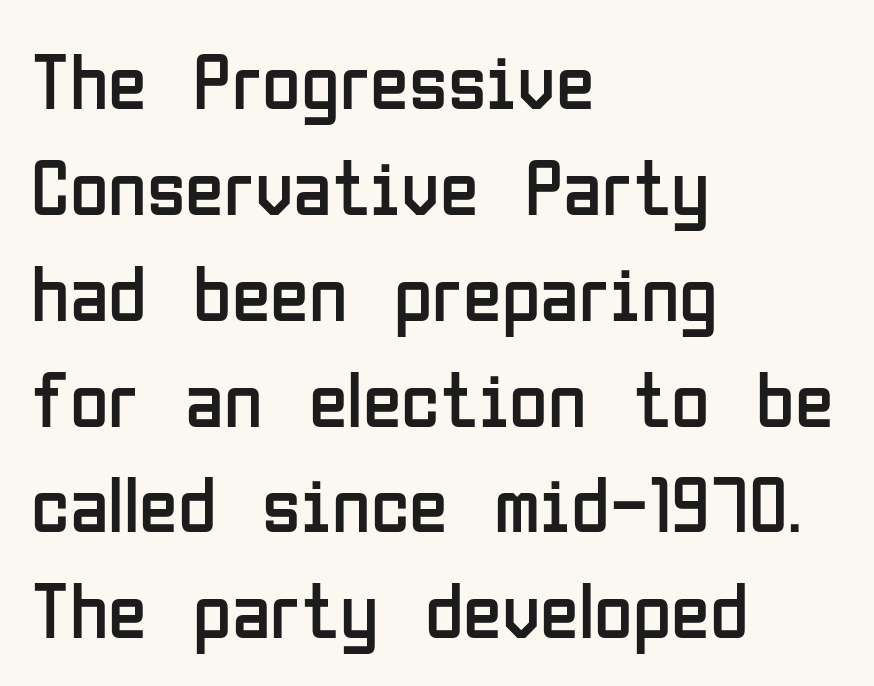
The image shows 79 px regular-weight, condensed sans-serif type, upright; set left-aligned, normal line spacing (1.34x), normal letter spacing, not underlined; low stroke contrast and a medium x-height.
